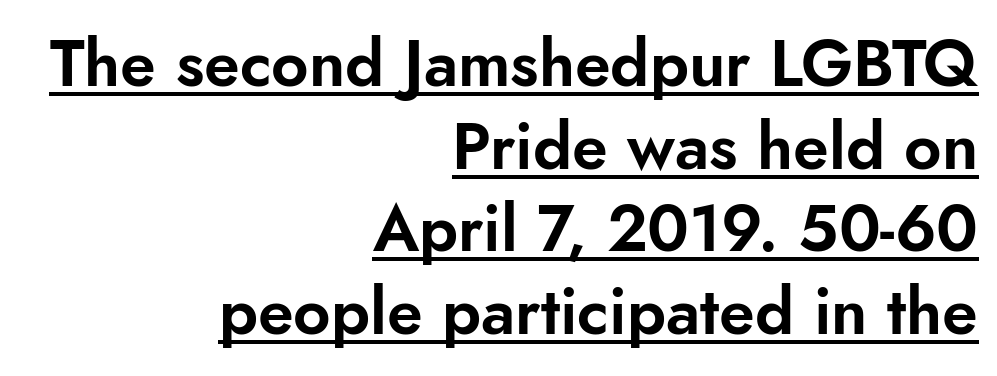
Q: Is the text italic (slanted)? A: No, it is upright.
Q: Is the typeface a serif or a sans-serif typeface? A: Sans-serif.
Q: Is the text underlined? A: Yes.
Q: How is the paragraph aligned? A: Right-aligned.
Q: Is the spacing between letters normal or unusually wide? A: Normal.
Q: Is the spacing between lines tight, normal or loose? A: Normal.
Q: Width (condensed, normal, or wide)? A: Normal.
Q: Stroke contrast? A: Low.
Q: x-height? A: Small.
Q: Monospaced? A: No.
